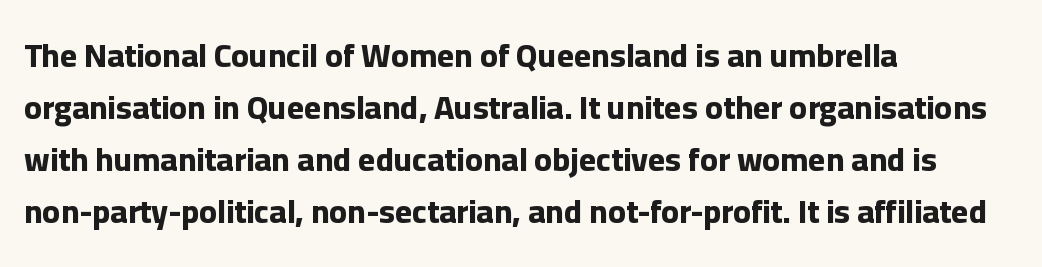
{"serif": "no", "italic": "no", "bold": "yes", "weight": "bold", "width": "normal", "stroke_contrast": "low", "x_height": "medium", "monospaced": "no", "underline": "no", "align": "left", "line_spacing": "normal", "line_spacing_ratio": 1.58, "letter_spacing": "normal", "letter_spacing_em": 0.0, "glyph_px": 33}
